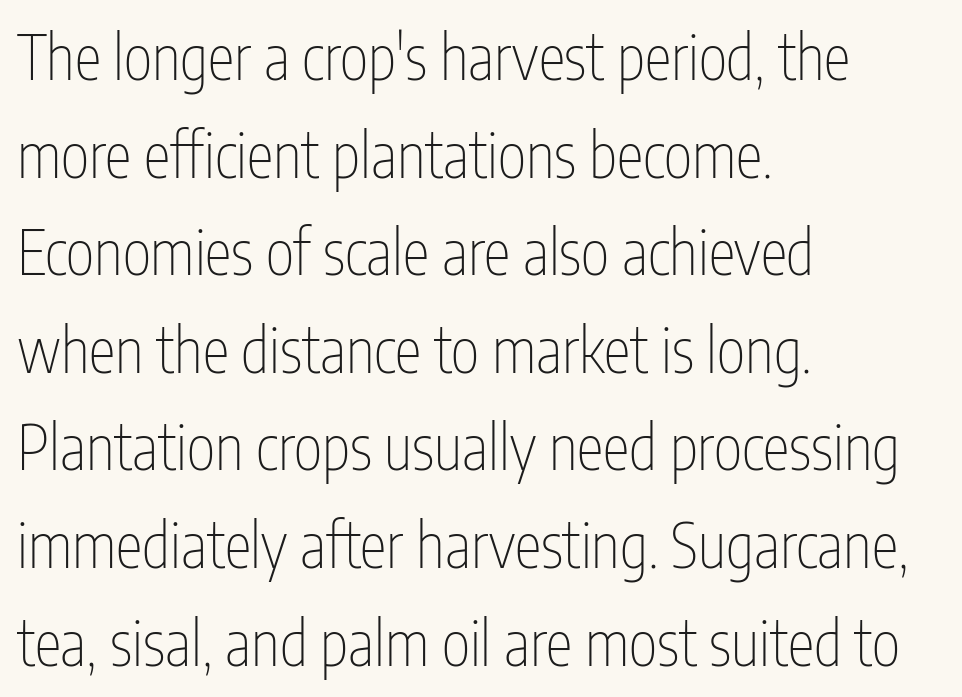
{"serif": "no", "italic": "no", "bold": "no", "weight": "thin", "width": "condensed", "stroke_contrast": "low", "x_height": "medium", "monospaced": "no", "underline": "no", "align": "left", "line_spacing": "normal", "line_spacing_ratio": 1.6, "letter_spacing": "normal", "letter_spacing_em": 0.0, "glyph_px": 61}
